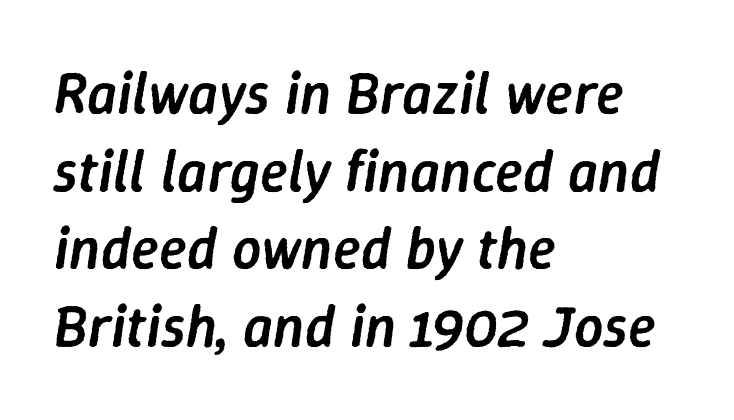
Honestly, the row spacing looks completely unremarkable. Characters are canted at an angle relative to the baseline's perpendicular. These lines stack with their left ends in a neat column. Here the designer chose a conventional face with non-uniform glyph widths. The gaps between neighbouring characters are ordinary and unremarkable. Decoration check: the copy has no underline.
